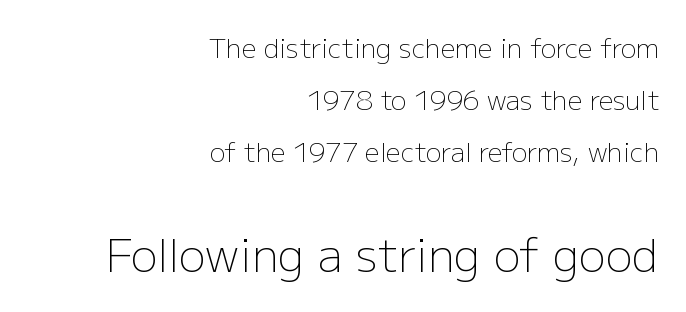
{"serif": "no", "italic": "no", "bold": "no", "weight": "light", "width": "normal", "stroke_contrast": "low", "x_height": "medium", "monospaced": "no", "underline": "no", "align": "right", "line_spacing": "loose", "line_spacing_ratio": 2.0, "letter_spacing": "normal", "letter_spacing_em": 0.0, "larger_block": "second", "size_ratio": 1.73, "glyph_px": 45}
